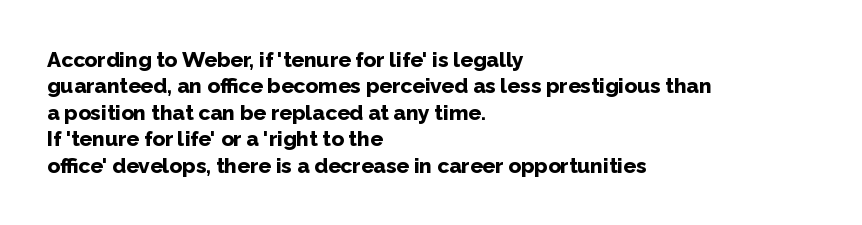
What weight is shown? A full bold with thick strokes. The lettering holds an erect, upright posture throughout. Plain, unruled lines of type. The rendering keeps characters at their native spacing. Leading: standard.
